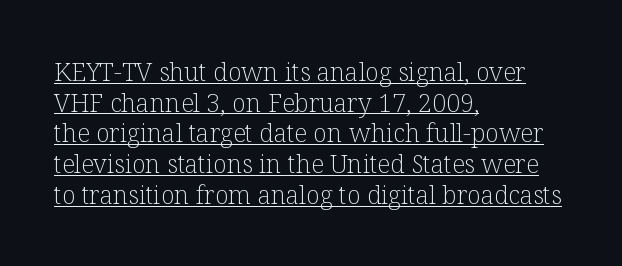
Q: Is the text bold? A: No.
Q: Is the text italic (slanted)? A: No, it is upright.
Q: Is the text underlined? A: Yes.
Q: How is the paragraph aligned? A: Left-aligned.
Q: Is the spacing between letters normal or unusually wide? A: Normal.
